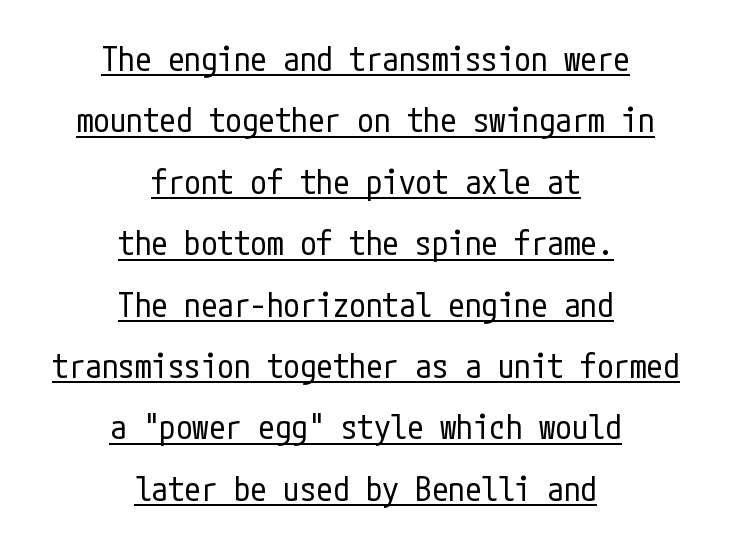
{"serif": "no", "italic": "no", "bold": "no", "weight": "regular", "width": "condensed", "stroke_contrast": "low", "x_height": "medium", "underline": "yes", "align": "center", "line_spacing_ratio": 1.86, "letter_spacing": "normal", "letter_spacing_em": 0.0, "glyph_px": 33}
